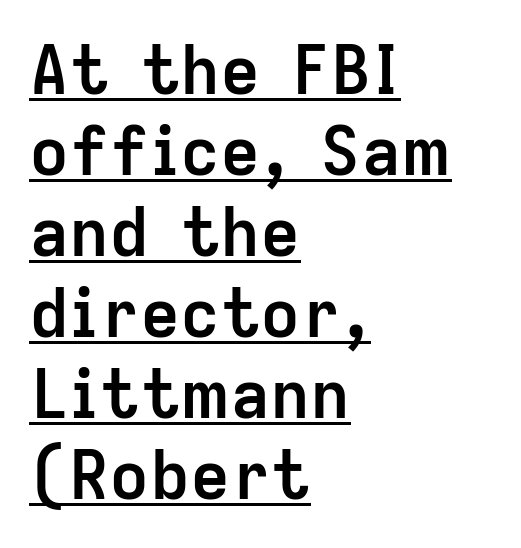
The image shows 67 px semibold sans-serif type, upright; set left-aligned, line spacing 1.21x, normal letter spacing, underlined; low stroke contrast and a medium x-height.
